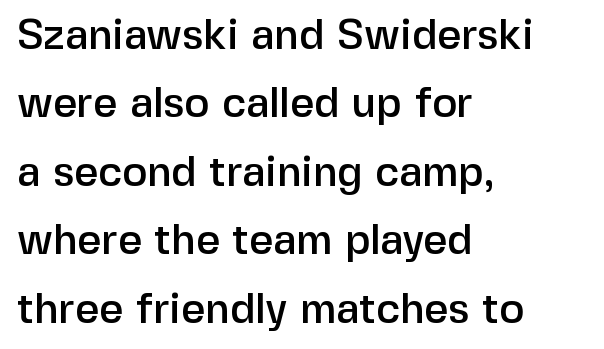
Q: Is the text italic (slanted)? A: No, it is upright.
Q: Is the typeface a serif or a sans-serif typeface? A: Sans-serif.
Q: Is the text underlined? A: No.
Q: How is the paragraph aligned? A: Left-aligned.
Q: Is the spacing between letters normal or unusually wide? A: Normal.
Q: Is the spacing between lines tight, normal or loose? A: Normal.
Q: Width (condensed, normal, or wide)? A: Normal.
Q: Stroke contrast? A: Low.
Q: x-height? A: Medium.
Q: Monospaced? A: No.
